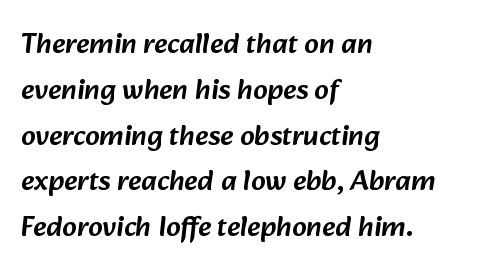
Think of a printed novel: that variable character pitch is what you see here. This sample uses plain, unmodified letter spacing. Every row of glyphs begins at an identical x-position on the left. Type without underlining.
